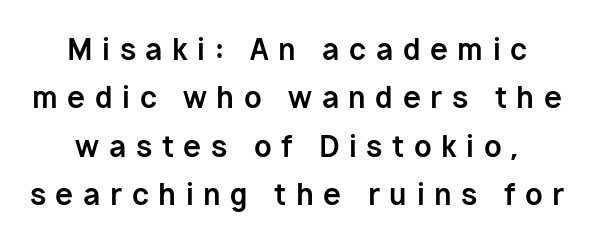
Q: Is the text bold? A: Yes.
Q: Is the text italic (slanted)? A: No, it is upright.
Q: Is the typeface a serif or a sans-serif typeface? A: Sans-serif.
Q: Is the text underlined? A: No.
Q: Is the spacing between letters normal or unusually wide? A: Unusually wide.
Q: Is the spacing between lines tight, normal or loose? A: Normal.
Q: Width (condensed, normal, or wide)? A: Normal.
Q: Stroke contrast? A: Low.
Q: x-height? A: Medium.
Q: Monospaced? A: No.
